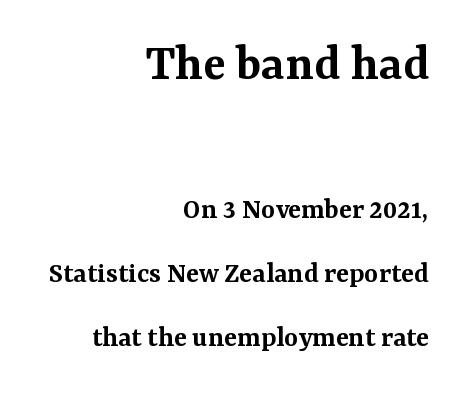
{"serif": "yes", "italic": "no", "bold": "semi", "weight": "semibold", "width": "normal", "stroke_contrast": "medium", "x_height": "medium", "monospaced": "no", "underline": "no", "align": "right", "line_spacing": "loose", "line_spacing_ratio": 2.14, "letter_spacing": "normal", "letter_spacing_em": 0.0, "larger_block": "first", "size_ratio": 1.77, "glyph_px": 53}
